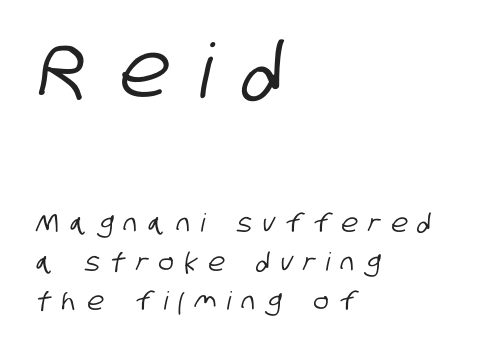
{"serif": "no", "width": "condensed", "stroke_contrast": "low", "x_height": "large", "monospaced": "no", "underline": "no", "align": "left", "line_spacing": "normal", "line_spacing_ratio": 1.55, "letter_spacing": "wide", "letter_spacing_em": 0.44, "larger_block": "first", "size_ratio": 3.0, "glyph_px": 75}
